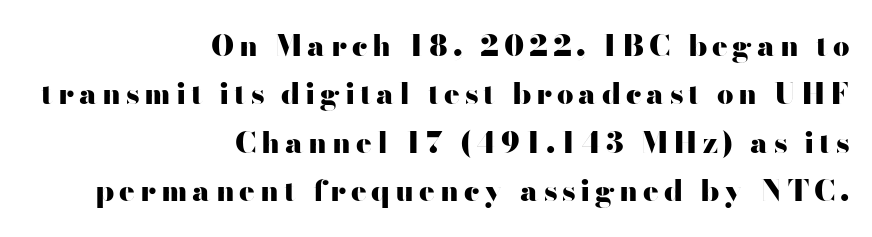
{"serif": "no", "italic": "no", "bold": "yes", "weight": "heavy", "width": "wide", "stroke_contrast": "high", "x_height": "small", "monospaced": "no", "underline": "no", "align": "right", "line_spacing": "normal", "line_spacing_ratio": 1.67, "glyph_px": 29}
